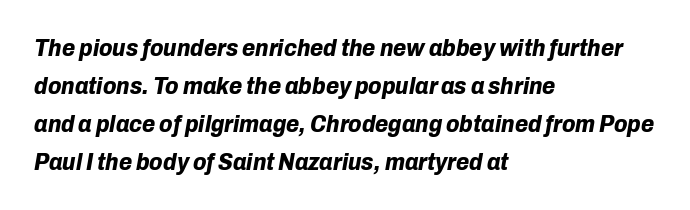
Does the weight exceed regular? Yes, all the way to bold. A typesetter would call this leading conventional body-copy spacing. This sample is left-justified, so line endings fall wherever the words run out. The line texture is even and compact thanks to regular tracking.
